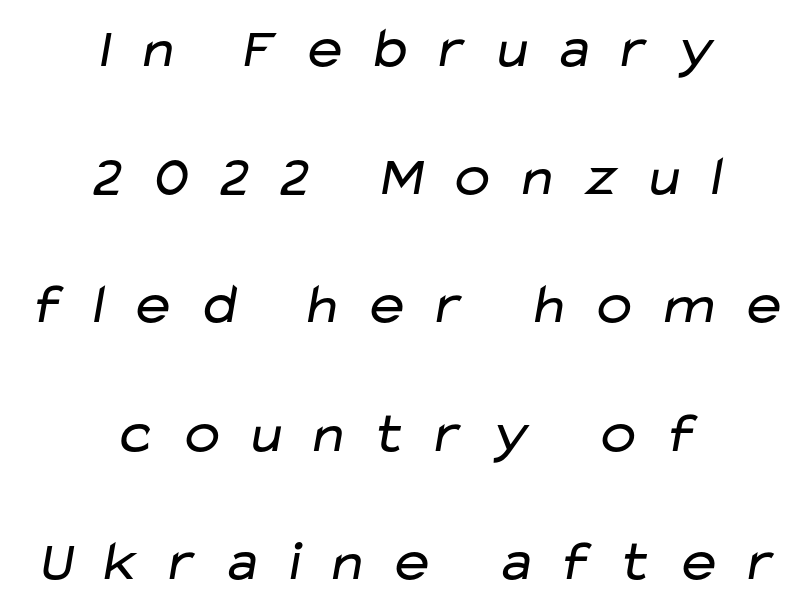
This rendering employs a face without finishing strokes, i.e., a sans-serif. If you folded the block vertically in half, each line would mirror itself in length. This is not heavy type; no bold has been used. Leading: increased. These lines have a slow, spaced-out rhythm from letter to letter. Honestly, there is no underline to notice here at all.
